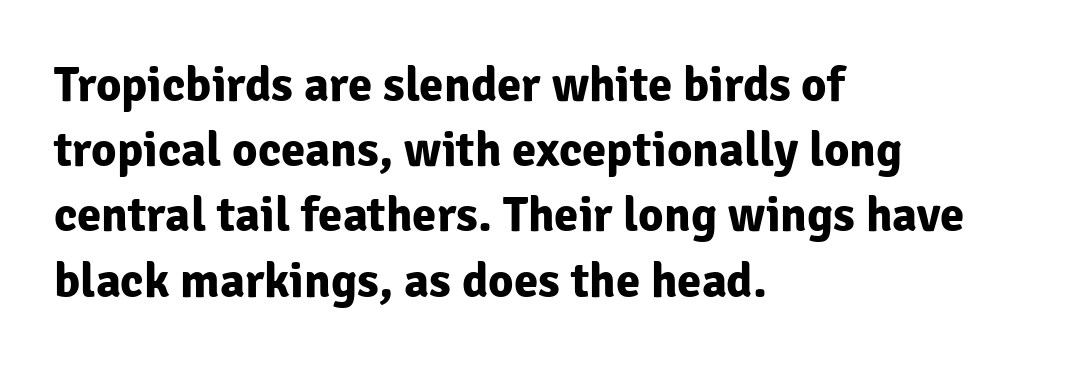
The image shows 49 px bold sans-serif type, upright; set left-aligned, normal line spacing (1.33x), normal letter spacing, not underlined; low stroke contrast and a medium x-height.
